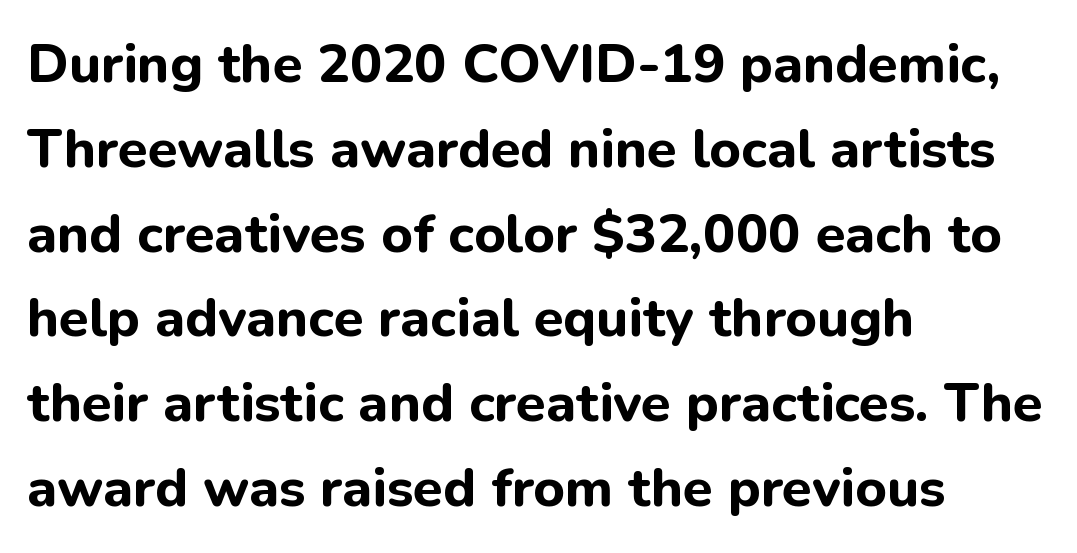
Q: Is the text bold? A: Yes.
Q: Is the text italic (slanted)? A: No, it is upright.
Q: Is the typeface a serif or a sans-serif typeface? A: Sans-serif.
Q: Is the text underlined? A: No.
Q: How is the paragraph aligned? A: Left-aligned.
Q: Is the spacing between letters normal or unusually wide? A: Normal.
Q: Is the spacing between lines tight, normal or loose? A: Normal.
Q: Width (condensed, normal, or wide)? A: Normal.
Q: Stroke contrast? A: Low.
Q: x-height? A: Medium.
Q: Monospaced? A: No.
